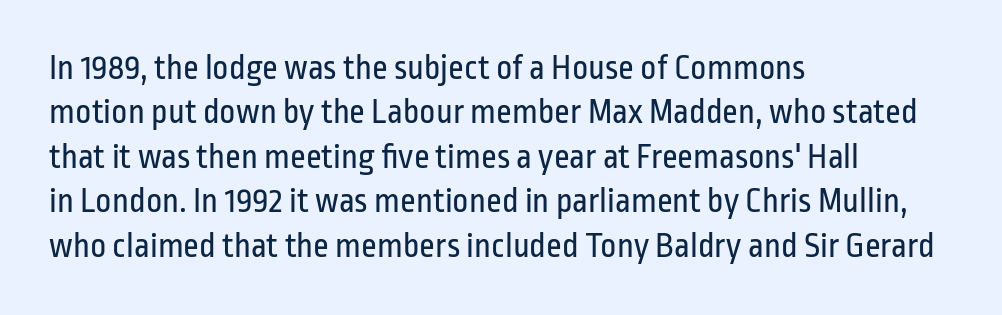
Nobody drew a line under any word here. Posture: straight, roman, zero tilt. Looks like regular typesetting: each glyph gets only the width it needs. Here the glyphs are tracked normally, forming tight word shapes. Each line starts at the same left margin while the right side varies. To sum up the face: it is a sans, with no serifs.
